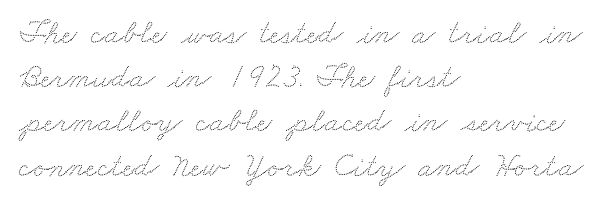
Q: Is the text underlined? A: No.
Q: How is the paragraph aligned? A: Left-aligned.
Q: Is the spacing between letters normal or unusually wide? A: Normal.
Q: Is the spacing between lines tight, normal or loose? A: Normal.
Q: Width (condensed, normal, or wide)? A: Wide.
Q: Stroke contrast? A: Low.
Q: x-height? A: Small.
Q: Monospaced? A: No.
